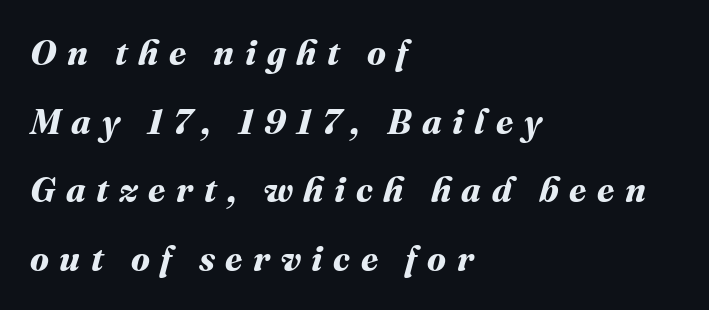
The image shows 35 px bold type; set left-aligned, loose line spacing (1.96x), unusually wide letter spacing (+0.3 em), not underlined; medium stroke contrast and a medium x-height.
